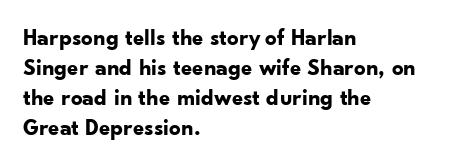
Q: Is the text bold? A: Yes.
Q: Is the text italic (slanted)? A: No, it is upright.
Q: Is the text underlined? A: No.
Q: How is the paragraph aligned? A: Left-aligned.
Q: Is the spacing between letters normal or unusually wide? A: Normal.
Q: Is the spacing between lines tight, normal or loose? A: Normal.
